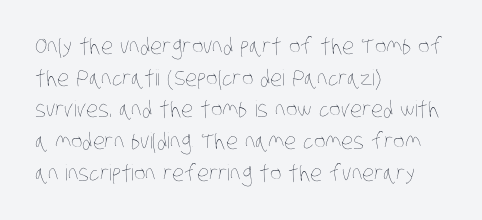
The image shows 22 px text type; set left-aligned, normal line spacing (1.44x), normal letter spacing, not underlined.
